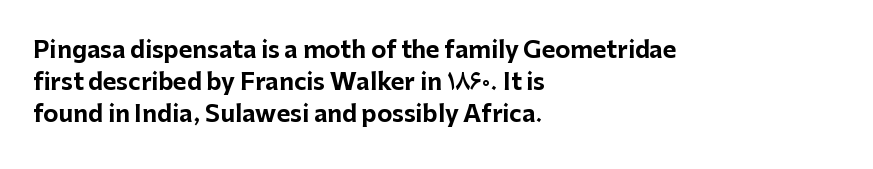
Teacher's note: observe the even left margin — that is flush-left alignment. Tracking here is standard; glyphs follow each other at the usual distance. Horizontal bands of white between lines are of average thickness. Is the type bold? Yes — the strokes are clearly thick and heavy. This is the regular roman posture of the typeface.
